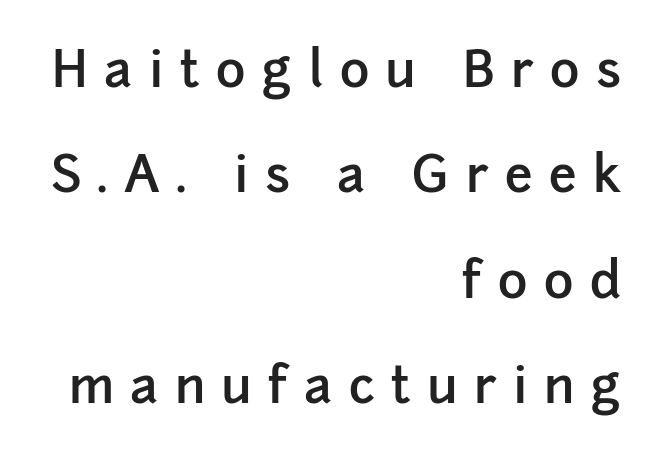
Q: Is the text bold? A: Semi-bold.
Q: Is the text italic (slanted)? A: No, it is upright.
Q: Is the typeface a serif or a sans-serif typeface? A: Sans-serif.
Q: Is the text underlined? A: No.
Q: How is the paragraph aligned? A: Right-aligned.
Q: Is the spacing between letters normal or unusually wide? A: Unusually wide.
Q: Is the spacing between lines tight, normal or loose? A: Loose.
Q: Width (condensed, normal, or wide)? A: Normal.
Q: Stroke contrast? A: Low.
Q: x-height? A: Medium.
Q: Monospaced? A: No.
